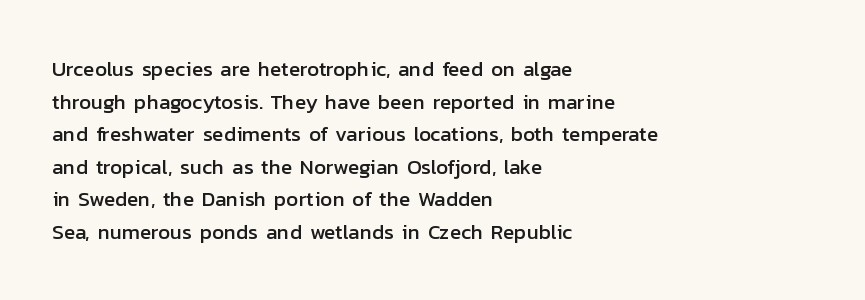
{"italic": "no", "underline": "no", "align": "left", "line_spacing": "normal", "line_spacing_ratio": 1.55, "letter_spacing": "normal", "letter_spacing_em": 0.0, "glyph_px": 21}
